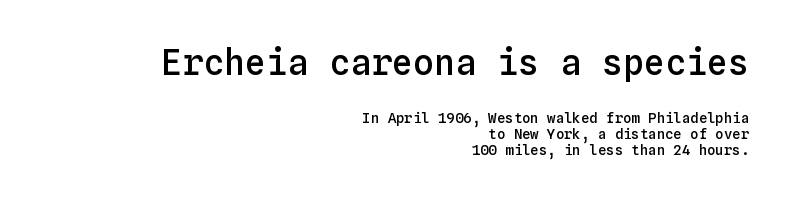
{"italic": "no", "bold": "semi", "weight": "semibold", "width": "normal", "stroke_contrast": "low", "x_height": "medium", "monospaced": "yes", "underline": "no", "align": "right", "line_spacing": "tight", "line_spacing_ratio": 1.14, "letter_spacing": "normal", "letter_spacing_em": 0.0, "larger_block": "first", "size_ratio": 2.5, "glyph_px": 35}
